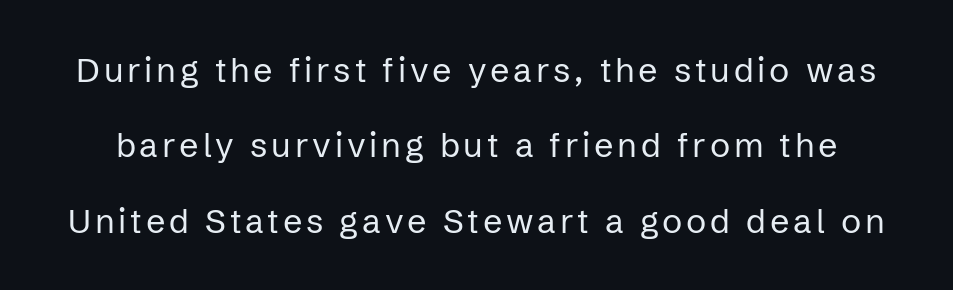
Weight: not bold — regular or lighter. Compared with typical paragraphs, the rows here are farther apart. You can tell from the bare stems that sans-serif type was used. Each row of text sits above clean, open space. Upright lettering throughout. The face used here is proportionally spaced, like ordinary book or web type.
